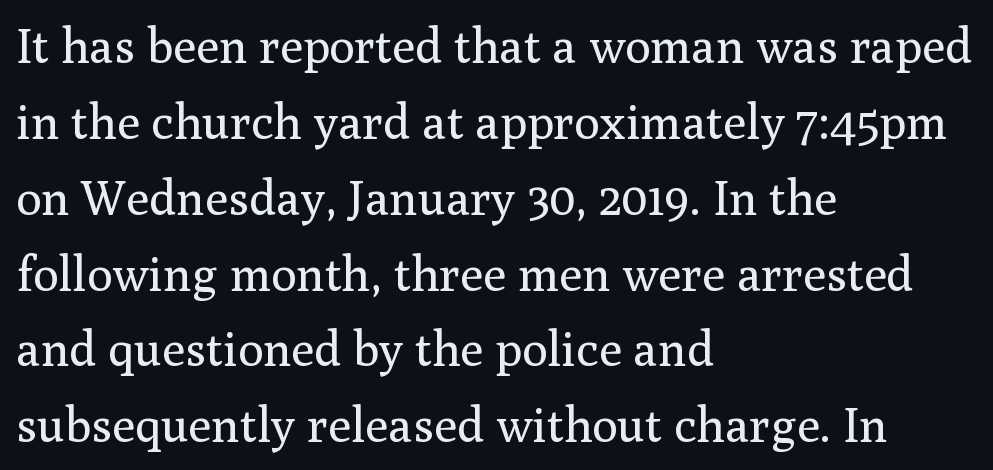
Q: Is the text bold? A: No.
Q: Is the text italic (slanted)? A: No, it is upright.
Q: Is the typeface a serif or a sans-serif typeface? A: Serif.
Q: Is the text underlined? A: No.
Q: How is the paragraph aligned? A: Left-aligned.
Q: Is the spacing between letters normal or unusually wide? A: Normal.
Q: Is the spacing between lines tight, normal or loose? A: Normal.
Q: Width (condensed, normal, or wide)? A: Normal.
Q: Stroke contrast? A: Medium.
Q: x-height? A: Medium.
Q: Monospaced? A: No.
